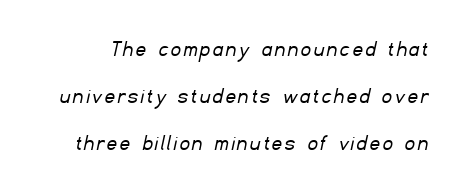
The characters are drawn with everyday or finer stroke widths. The baseline area is clear. The passage shown stacks its lines with a broad gap.
